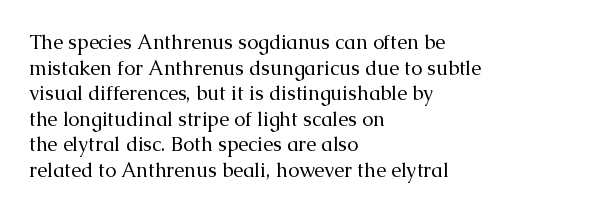
{"italic": "no", "bold": "no", "underline": "no", "align": "left", "line_spacing": "normal", "line_spacing_ratio": 1.28, "letter_spacing": "normal", "letter_spacing_em": 0.0, "glyph_px": 20}
